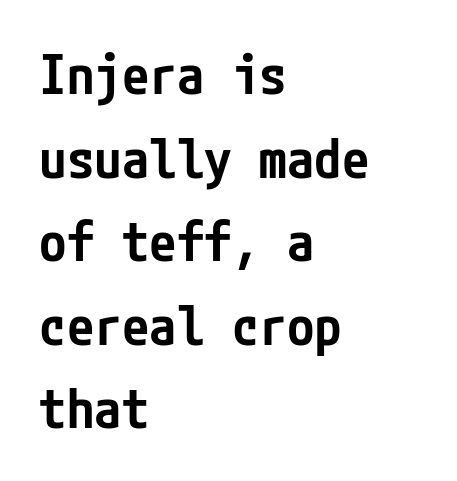
{"serif": "no", "italic": "no", "bold": "semi", "weight": "semibold", "width": "condensed", "stroke_contrast": "low", "x_height": "medium", "underline": "no", "align": "left", "line_spacing": "normal", "line_spacing_ratio": 1.52, "letter_spacing": "normal", "letter_spacing_em": 0.0, "glyph_px": 55}
